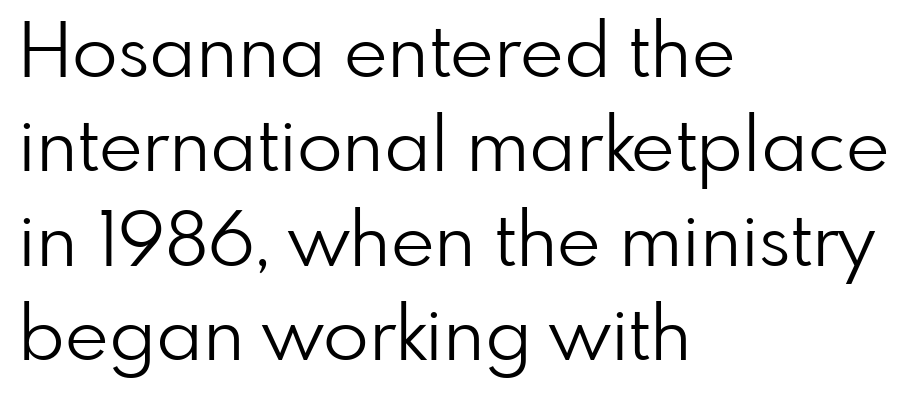
The image shows 75 px light sans-serif type, upright; set left-aligned, normal line spacing (1.26x), normal letter spacing, not underlined; low stroke contrast and a small x-height.
